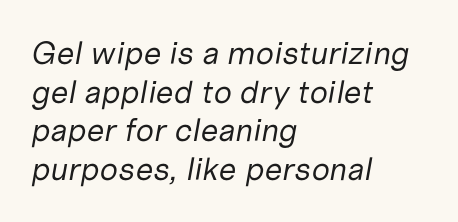
Q: Is the text bold? A: No.
Q: Is the text italic (slanted)? A: Yes, it leans right by about 10 degrees.
Q: Is the text underlined? A: No.
Q: How is the paragraph aligned? A: Left-aligned.
Q: Is the spacing between letters normal or unusually wide? A: Normal.
Q: Width (condensed, normal, or wide)? A: Normal.
Q: Stroke contrast? A: Low.
Q: x-height? A: Medium.
Q: Monospaced? A: No.
